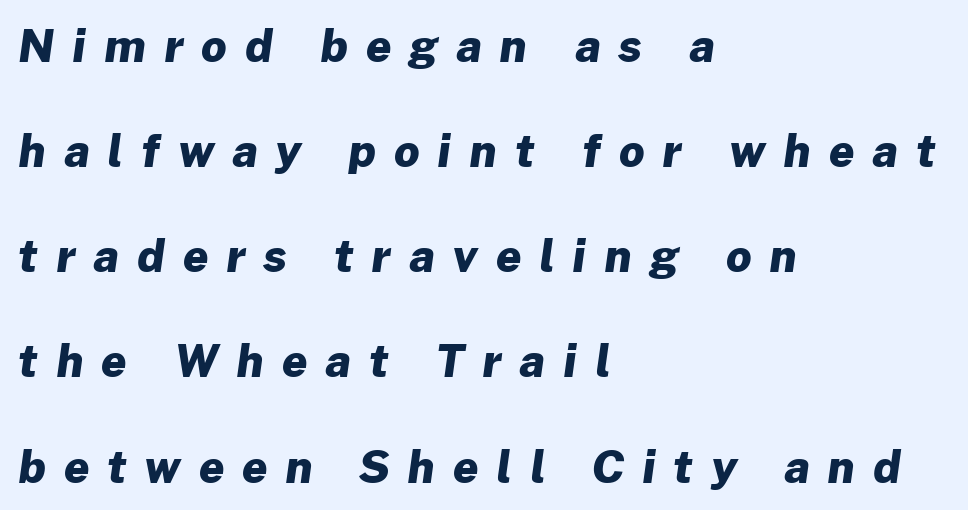
{"serif": "no", "bold": "yes", "weight": "heavy", "width": "normal", "stroke_contrast": "low", "x_height": "medium", "monospaced": "no", "underline": "no", "align": "left", "line_spacing": "loose", "line_spacing_ratio": 2.39, "letter_spacing": "wide", "letter_spacing_em": 0.42, "glyph_px": 44}
